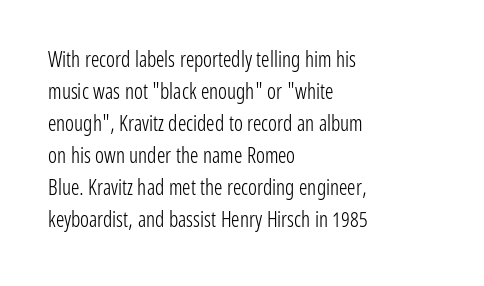
Q: Is the text bold? A: No.
Q: Is the text italic (slanted)? A: No, it is upright.
Q: Is the text underlined? A: No.
Q: How is the paragraph aligned? A: Left-aligned.
Q: Is the spacing between letters normal or unusually wide? A: Normal.
Q: Is the spacing between lines tight, normal or loose? A: Normal.
